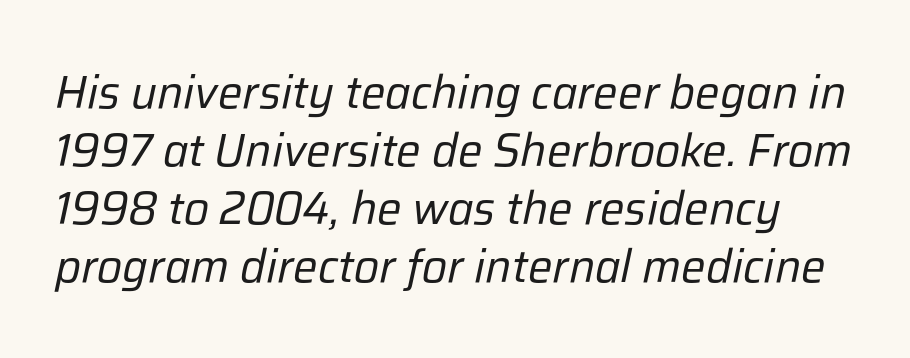
Does extra space separate the letters? No, they use regular spacing. Yep, that's italic — everything's leaning. Line spacing here is normal. Letters rest on an invisible, unmarked baseline.
